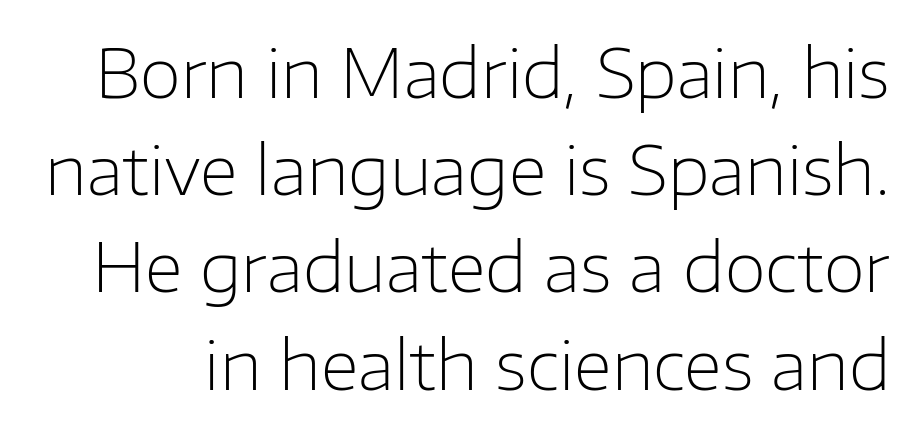
Q: Is the text bold? A: No.
Q: Is the text italic (slanted)? A: No, it is upright.
Q: Is the typeface a serif or a sans-serif typeface? A: Sans-serif.
Q: Is the text underlined? A: No.
Q: Is the spacing between letters normal or unusually wide? A: Normal.
Q: Is the spacing between lines tight, normal or loose? A: Normal.
Q: Width (condensed, normal, or wide)? A: Normal.
Q: Stroke contrast? A: Low.
Q: x-height? A: Medium.
Q: Monospaced? A: No.
